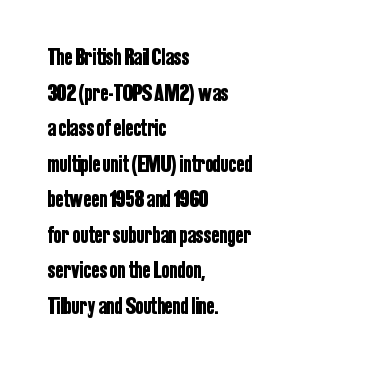
Q: Is the text italic (slanted)? A: No, it is upright.
Q: Is the text underlined? A: No.
Q: How is the paragraph aligned? A: Left-aligned.
Q: Is the spacing between letters normal or unusually wide? A: Normal.
Q: Is the spacing between lines tight, normal or loose? A: Normal.
